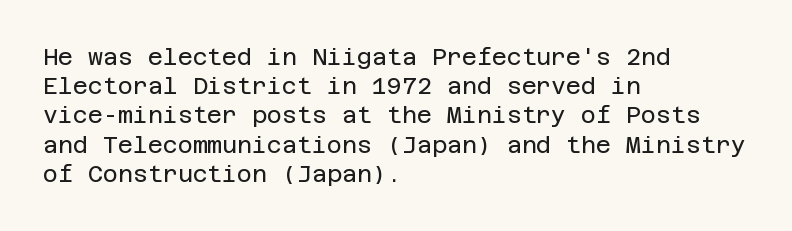
The image shows 23 px text type, upright; set left-aligned, normal line spacing (1.27x), normal letter spacing, not underlined.
